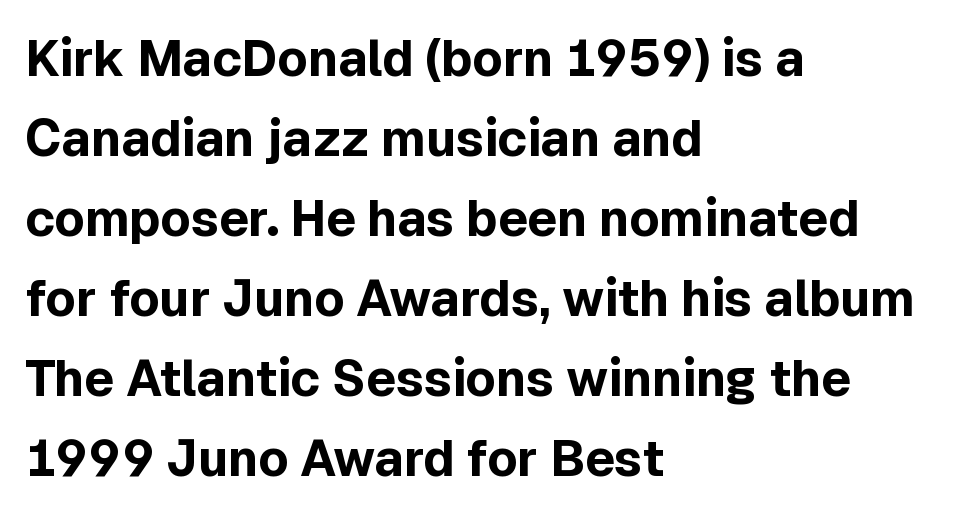
Q: Is the text bold? A: Yes.
Q: Is the text italic (slanted)? A: No, it is upright.
Q: Is the typeface a serif or a sans-serif typeface? A: Sans-serif.
Q: Is the text underlined? A: No.
Q: How is the paragraph aligned? A: Left-aligned.
Q: Is the spacing between letters normal or unusually wide? A: Normal.
Q: Is the spacing between lines tight, normal or loose? A: Normal.
Q: Width (condensed, normal, or wide)? A: Normal.
Q: x-height? A: Medium.
Q: Monospaced? A: No.
